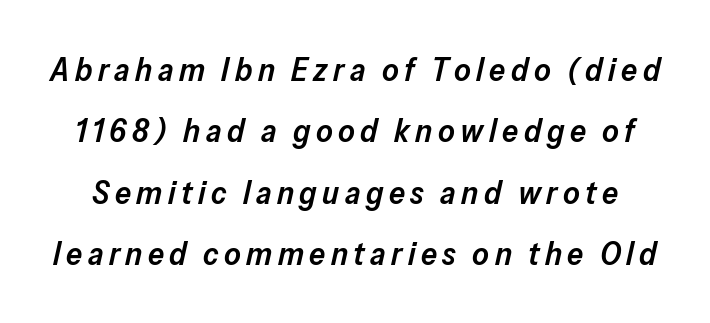
{"italic": "yes", "lean": "right", "slant_degrees": 13, "bold": "semi", "weight": "semibold", "width": "normal", "stroke_contrast": "low", "x_height": "medium", "monospaced": "no", "underline": "no", "line_spacing": "loose", "line_spacing_ratio": 1.92, "glyph_px": 32}
